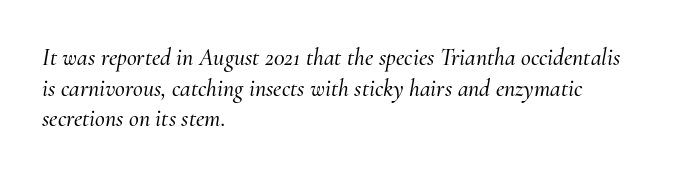
{"italic": "yes", "lean": "right", "slant_degrees": 10, "underline": "no", "align": "left", "line_spacing": "normal", "line_spacing_ratio": 1.28, "letter_spacing": "normal", "letter_spacing_em": 0.0, "glyph_px": 24}
